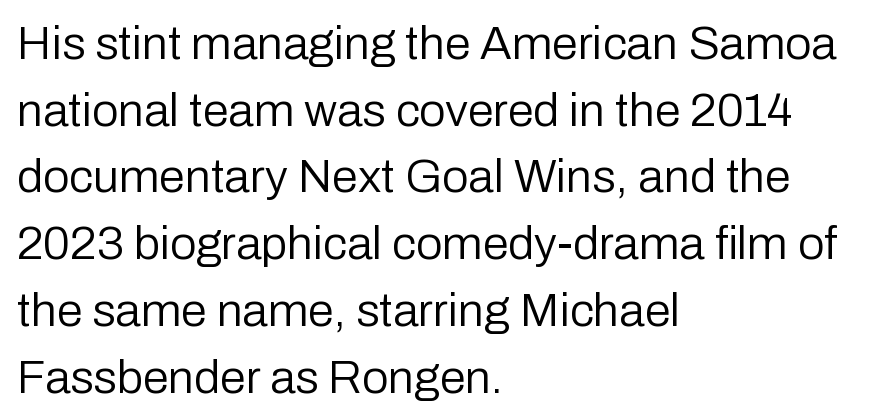
The image shows 47 px regular-weight sans-serif type, upright; set left-aligned, normal line spacing (1.42x), normal letter spacing, not underlined; low stroke contrast and a medium x-height.
